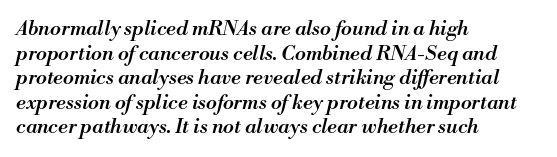
Q: Is the text bold? A: Semi-bold.
Q: Is the text italic (slanted)? A: Yes, it leans right by about 13 degrees.
Q: Is the text underlined? A: No.
Q: How is the paragraph aligned? A: Left-aligned.
Q: Is the spacing between letters normal or unusually wide? A: Normal.
